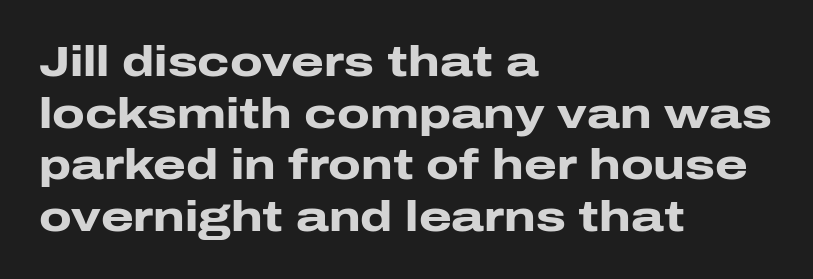
A typesetter would label this face a sans. The letters are bold, with thick, heavy strokes. Has an underline been added? It has not. This is roman type, the default non-slanted kind. Each word holds together tightly as a unit, with standard inter-letter gaps. The paragraph has a hard left edge and a soft right edge.
